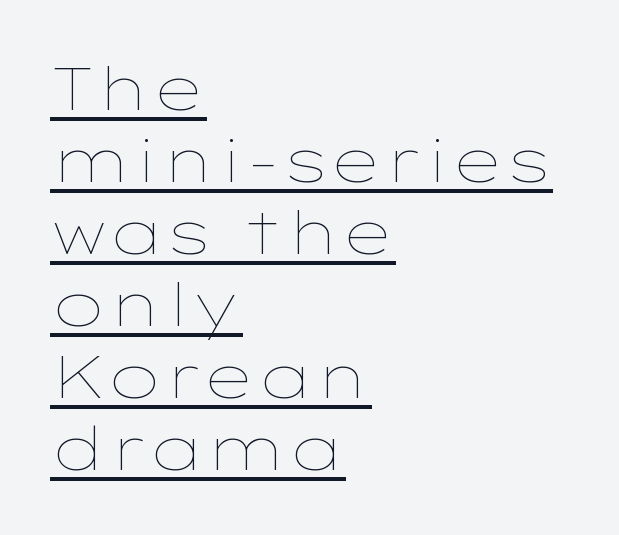
The image shows 60 px thin, wide type, upright; set left-aligned, line spacing 1.2x, normal letter spacing, underlined; low stroke contrast and a medium x-height.
